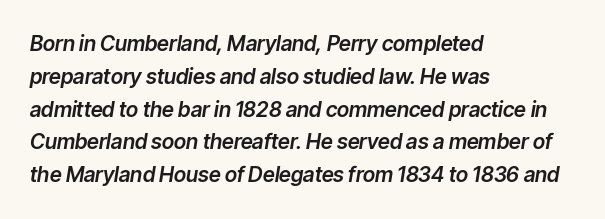
Q: Is the text italic (slanted)? A: Yes, it leans right by about 9 degrees.
Q: Is the text underlined? A: No.
Q: How is the paragraph aligned? A: Left-aligned.
Q: Is the spacing between letters normal or unusually wide? A: Normal.
Q: Is the spacing between lines tight, normal or loose? A: Normal.
